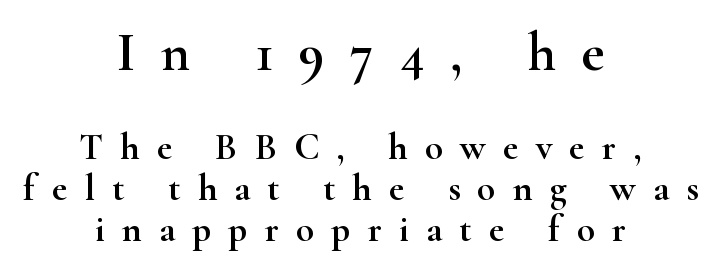
Q: Is the text italic (slanted)? A: No, it is upright.
Q: Is the typeface a serif or a sans-serif typeface? A: Serif.
Q: Is the text underlined? A: No.
Q: How is the paragraph aligned? A: Centered.
Q: Is the spacing between letters normal or unusually wide? A: Unusually wide.
Q: Is the spacing between lines tight, normal or loose? A: Tight.
Q: Which block of text is set in a larger size, the first (top) or the second (bottom)? A: The first (top) one.
Q: Width (condensed, normal, or wide)? A: Wide.
Q: Stroke contrast? A: High.
Q: x-height? A: Small.
Q: Monospaced? A: No.
